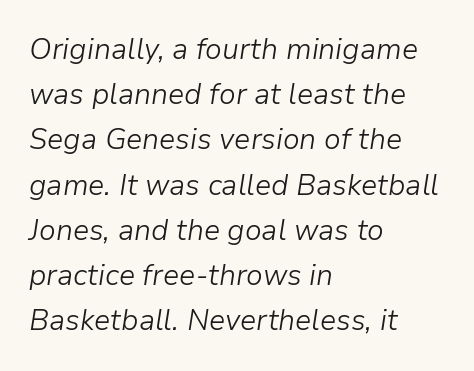
Q: Is the text bold? A: No.
Q: Is the text italic (slanted)? A: Yes, it leans right by about 9 degrees.
Q: Is the text underlined? A: No.
Q: How is the paragraph aligned? A: Left-aligned.
Q: Is the spacing between letters normal or unusually wide? A: Normal.
Q: Is the spacing between lines tight, normal or loose? A: Normal.
Q: Width (condensed, normal, or wide)? A: Normal.
Q: Stroke contrast? A: Low.
Q: x-height? A: Medium.
Q: Monospaced? A: No.
